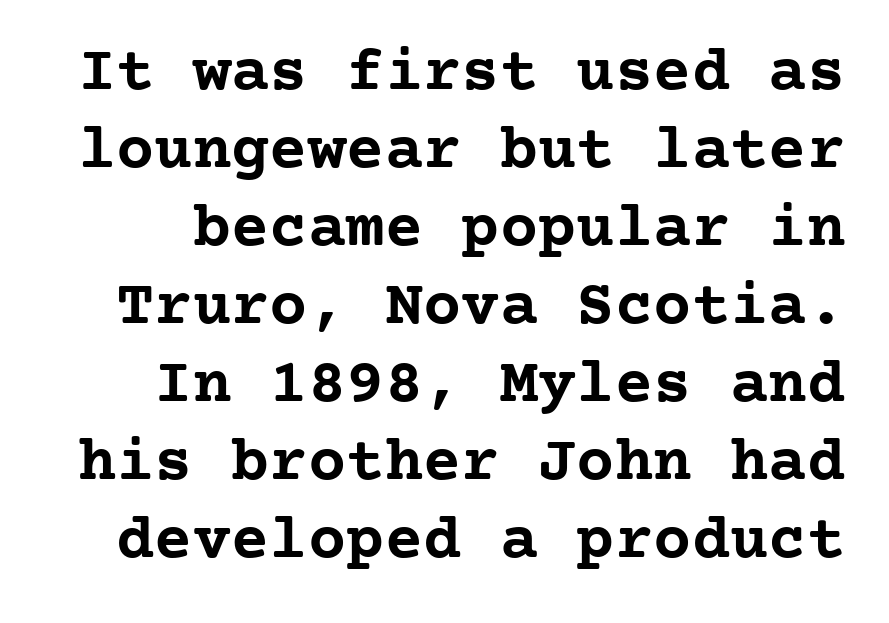
{"serif": "yes", "italic": "no", "bold": "yes", "weight": "semibold", "width": "normal", "stroke_contrast": "low", "x_height": "medium", "monospaced": "yes", "underline": "no", "line_spacing_ratio": 1.22, "letter_spacing": "normal", "letter_spacing_em": 0.0, "glyph_px": 64}
